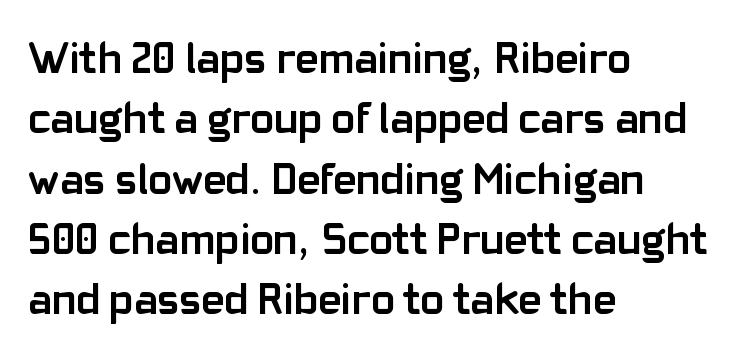
Weight check: bold — yes, fully. The rendering keeps characters at their native spacing. Notice how descenders clear the ascenders below comfortably — that's standard leading. Horizontally, the lines are justified to the leading edge only. Character widths vary here, with narrow letters taking less room than wide ones.
